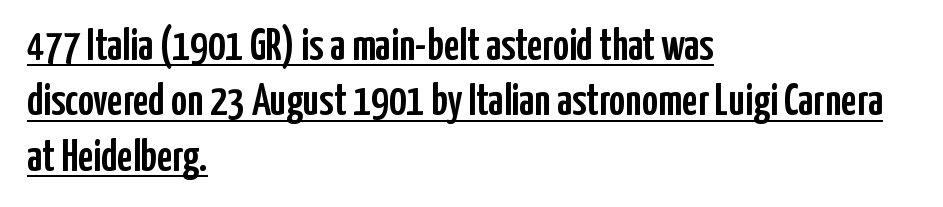
The image shows 44 px condensed sans-serif type, upright; set left-aligned, normal line spacing (1.26x), normal letter spacing, underlined; low stroke contrast and a medium x-height.
